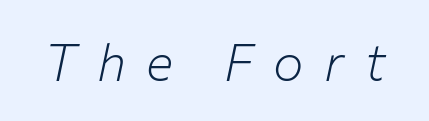
The image shows 51 px light type, italic (leaning right); set unusually wide letter spacing (+0.4 em), not underlined; low stroke contrast and a medium x-height.
